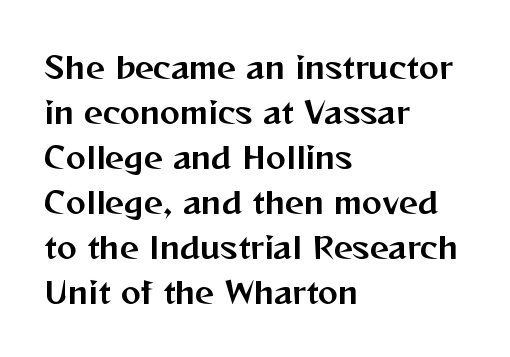
{"serif": "no", "italic": "no", "width": "normal", "stroke_contrast": "medium", "x_height": "medium", "monospaced": "no", "underline": "no", "align": "left", "line_spacing": "normal", "line_spacing_ratio": 1.5, "letter_spacing": "normal", "letter_spacing_em": 0.0, "glyph_px": 30}
